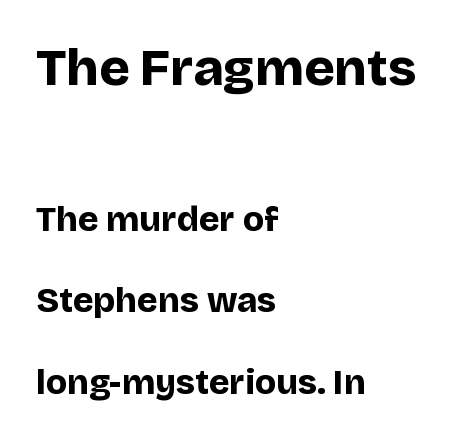
Q: Is the text bold? A: Yes.
Q: Is the text italic (slanted)? A: No, it is upright.
Q: Is the typeface a serif or a sans-serif typeface? A: Sans-serif.
Q: Is the text underlined? A: No.
Q: How is the paragraph aligned? A: Left-aligned.
Q: Is the spacing between letters normal or unusually wide? A: Normal.
Q: Is the spacing between lines tight, normal or loose? A: Loose.
Q: Which block of text is set in a larger size, the first (top) or the second (bottom)? A: The first (top) one.
Q: Width (condensed, normal, or wide)? A: Normal.
Q: Stroke contrast? A: Low.
Q: x-height? A: Large.
Q: Monospaced? A: No.
